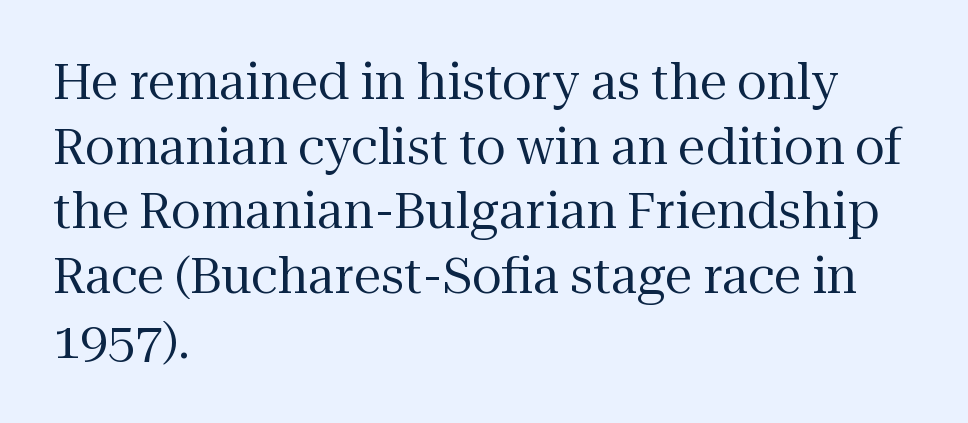
Q: Is the text bold? A: No.
Q: Is the text italic (slanted)? A: No, it is upright.
Q: Is the typeface a serif or a sans-serif typeface? A: Serif.
Q: Is the text underlined? A: No.
Q: How is the paragraph aligned? A: Left-aligned.
Q: Is the spacing between letters normal or unusually wide? A: Normal.
Q: Is the spacing between lines tight, normal or loose? A: Normal.
Q: Width (condensed, normal, or wide)? A: Normal.
Q: Stroke contrast? A: Medium.
Q: x-height? A: Medium.
Q: Monospaced? A: No.
